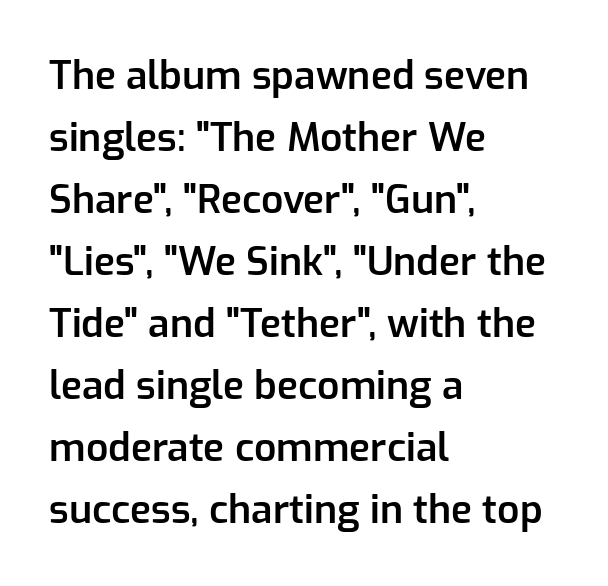
{"serif": "no", "italic": "no", "bold": "semi", "weight": "semibold", "width": "normal", "stroke_contrast": "low", "x_height": "medium", "monospaced": "no", "underline": "no", "align": "left", "line_spacing": "normal", "line_spacing_ratio": 1.59, "letter_spacing": "normal", "letter_spacing_em": 0.0, "glyph_px": 39}
